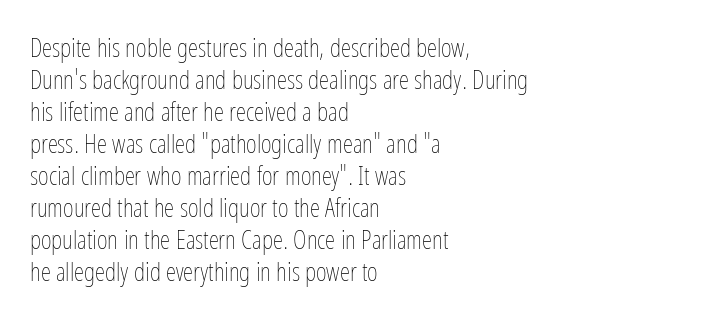
Q: Is the text bold? A: No.
Q: Is the text italic (slanted)? A: No, it is upright.
Q: Is the text underlined? A: No.
Q: How is the paragraph aligned? A: Left-aligned.
Q: Is the spacing between letters normal or unusually wide? A: Normal.
